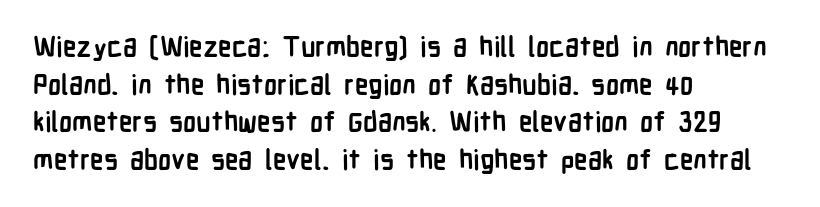
Q: Is the text bold? A: Yes.
Q: Is the text italic (slanted)? A: No, it is upright.
Q: Is the text underlined? A: No.
Q: How is the paragraph aligned? A: Left-aligned.
Q: Is the spacing between letters normal or unusually wide? A: Normal.
Q: Is the spacing between lines tight, normal or loose? A: Normal.
